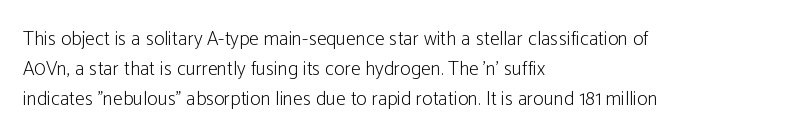
{"italic": "no", "bold": "no", "underline": "no", "align": "left", "line_spacing": "normal", "line_spacing_ratio": 1.49, "letter_spacing": "normal", "letter_spacing_em": 0.0, "glyph_px": 20}
